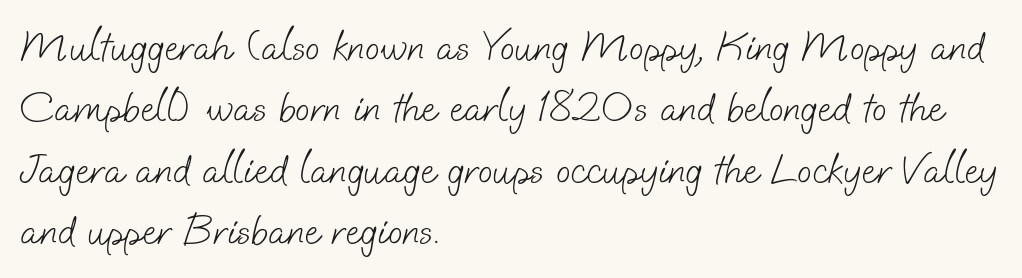
{"serif": "no", "bold": "no", "weight": "light", "width": "normal", "stroke_contrast": "low", "x_height": "small", "monospaced": "no", "underline": "no", "align": "left", "line_spacing": "normal", "line_spacing_ratio": 1.43, "letter_spacing": "normal", "letter_spacing_em": 0.0, "glyph_px": 43}
